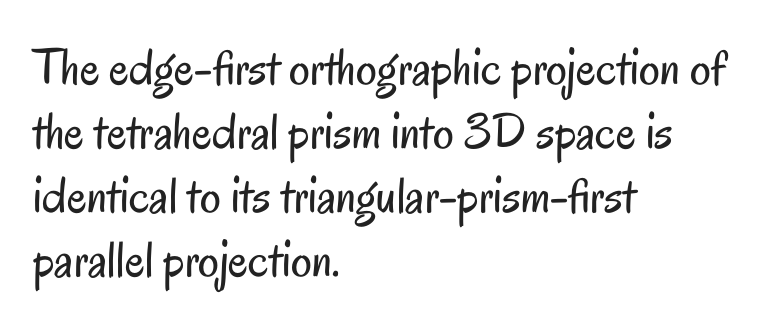
{"serif": "no", "italic": "no", "bold": "no", "weight": "regular", "width": "condensed", "stroke_contrast": "low", "x_height": "small", "monospaced": "no", "underline": "no", "align": "left", "line_spacing_ratio": 1.23, "letter_spacing": "normal", "letter_spacing_em": 0.0, "glyph_px": 52}
